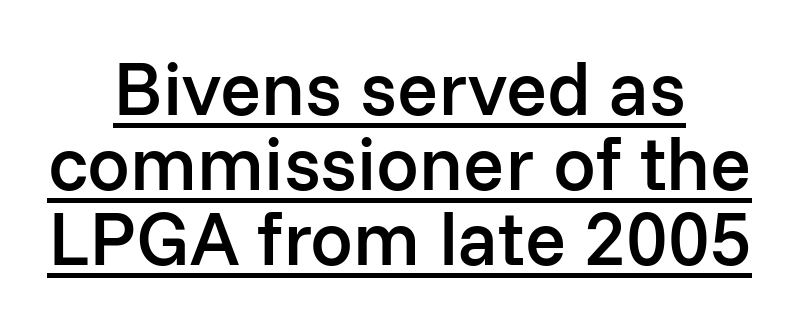
The image shows 76 px semibold sans-serif type, upright; set centered, tight line spacing (0.99x), normal letter spacing, underlined; low stroke contrast and a medium x-height.
